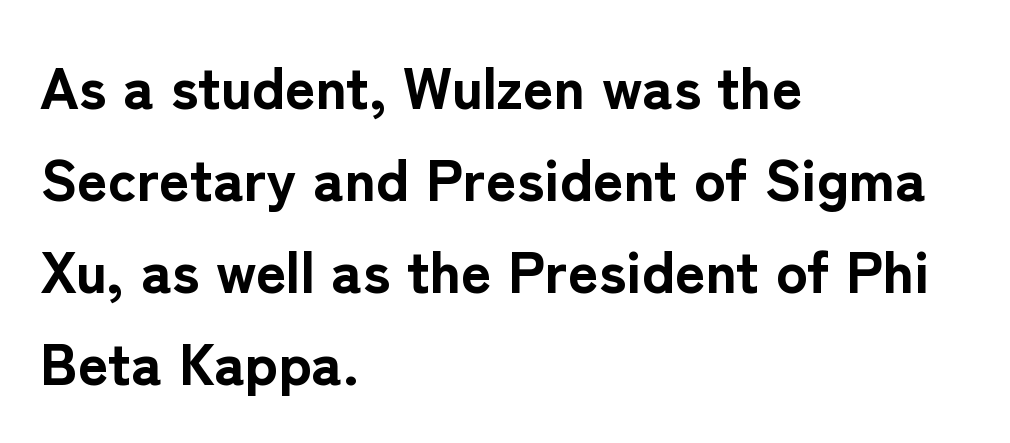
The image shows 59 px bold sans-serif type, upright; set left-aligned, normal line spacing (1.56x), normal letter spacing, not underlined; low stroke contrast and a medium x-height.
